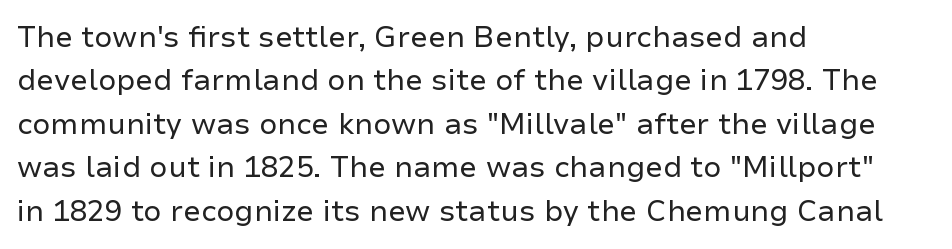
The image shows 29 px regular-weight sans-serif type, upright; set left-aligned, normal line spacing (1.5x), normal letter spacing, not underlined; low stroke contrast and a medium x-height.
